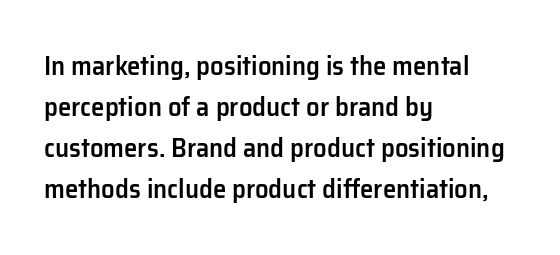
Q: Is the text bold? A: Semi-bold.
Q: Is the text italic (slanted)? A: No, it is upright.
Q: Is the text underlined? A: No.
Q: How is the paragraph aligned? A: Left-aligned.
Q: Is the spacing between letters normal or unusually wide? A: Normal.
Q: Is the spacing between lines tight, normal or loose? A: Normal.
